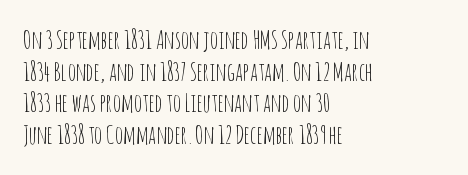
The characters are drawn with everyday or finer stroke widths. The string is rendered with underlining switched off. Leading matches the norm, producing a regular column. This sample uses plain, unmodified letter spacing.
